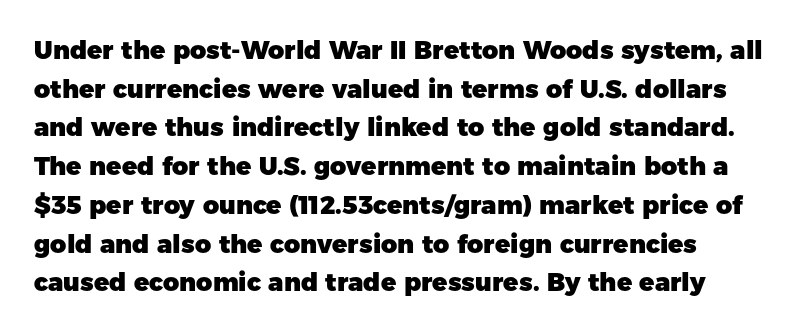
The image shows 25 px bold type, upright; set normal line spacing (1.55x), normal letter spacing, not underlined.
